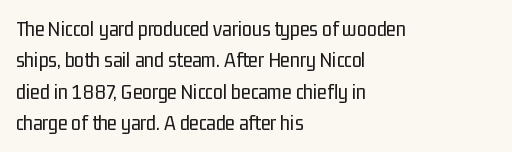
The image shows 22 px text type, upright; set left-aligned, normal line spacing (1.43x), normal letter spacing, not underlined.
